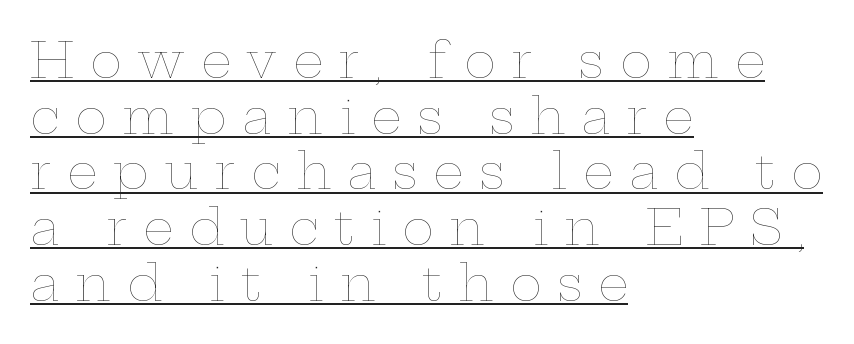
The image shows 48 px thin, wide type, upright; set left-aligned, line spacing 1.16x, unusually wide letter spacing (+0.33 em), underlined; low stroke contrast and a medium x-height.
